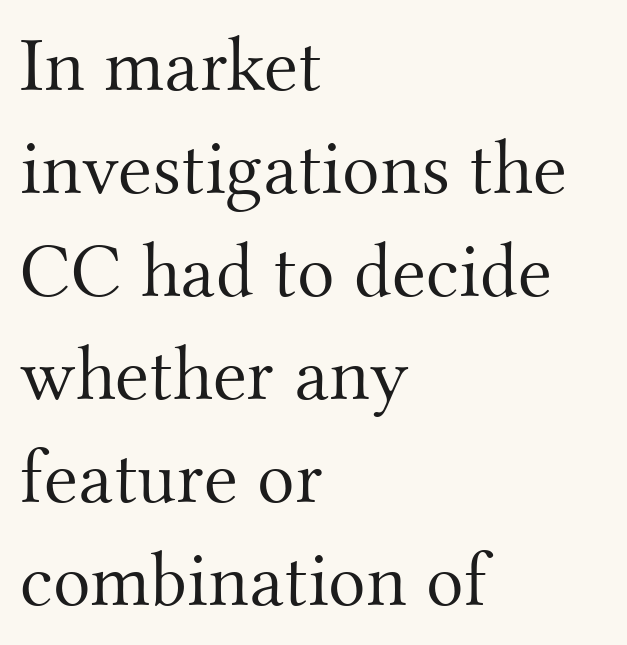
A bare baseline throughout the passage. Compared with typical paragraphs, the rows here are spaced about the same. These lines are set flush left with a ragged right edge. You can tell it's not italic because the verticals are truly vertical. A typesetter would label this face a serif. Honestly, the letter spacing is just normal — you wouldn't notice it.
